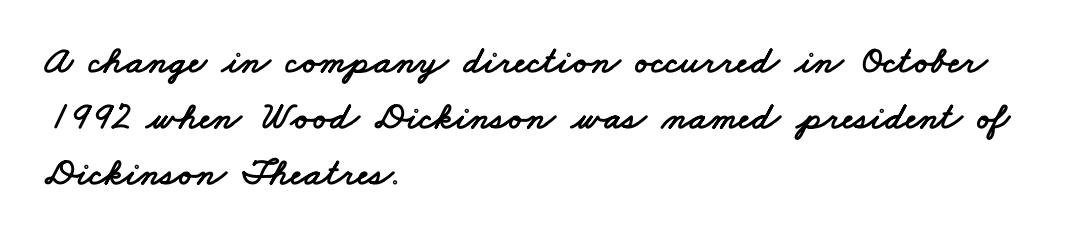
Q: Is the typeface a serif or a sans-serif typeface? A: Sans-serif.
Q: Is the text underlined? A: No.
Q: How is the paragraph aligned? A: Left-aligned.
Q: Is the spacing between letters normal or unusually wide? A: Normal.
Q: Is the spacing between lines tight, normal or loose? A: Normal.
Q: Width (condensed, normal, or wide)? A: Wide.
Q: Stroke contrast? A: Low.
Q: x-height? A: Small.
Q: Monospaced? A: No.
